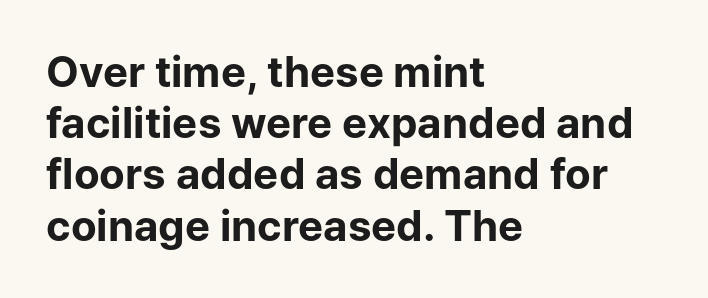
Q: Is the text bold? A: Yes.
Q: Is the text italic (slanted)? A: No, it is upright.
Q: Is the typeface a serif or a sans-serif typeface? A: Sans-serif.
Q: Is the text underlined? A: No.
Q: How is the paragraph aligned? A: Left-aligned.
Q: Is the spacing between letters normal or unusually wide? A: Normal.
Q: Width (condensed, normal, or wide)? A: Normal.
Q: Stroke contrast? A: Low.
Q: x-height? A: Medium.
Q: Monospaced? A: No.
